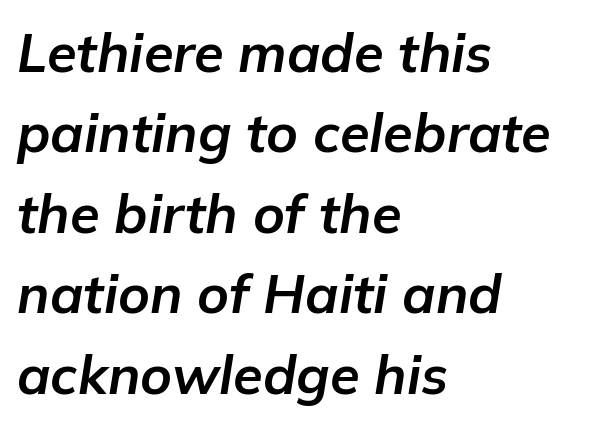
Q: Is the text bold? A: Yes.
Q: Is the text italic (slanted)? A: Yes, it leans right by about 9 degrees.
Q: Is the text underlined? A: No.
Q: How is the paragraph aligned? A: Left-aligned.
Q: Is the spacing between letters normal or unusually wide? A: Normal.
Q: Is the spacing between lines tight, normal or loose? A: Normal.
Q: Width (condensed, normal, or wide)? A: Normal.
Q: Stroke contrast? A: Low.
Q: x-height? A: Medium.
Q: Monospaced? A: No.
